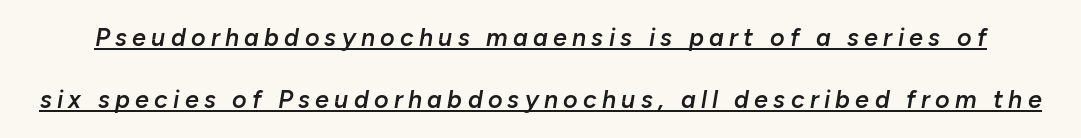
{"italic": "yes", "lean": "right", "slant_degrees": 10, "bold": "semi", "underline": "yes", "line_spacing": "loose", "line_spacing_ratio": 2.49, "letter_spacing": "wide", "letter_spacing_em": 0.21, "glyph_px": 25}
